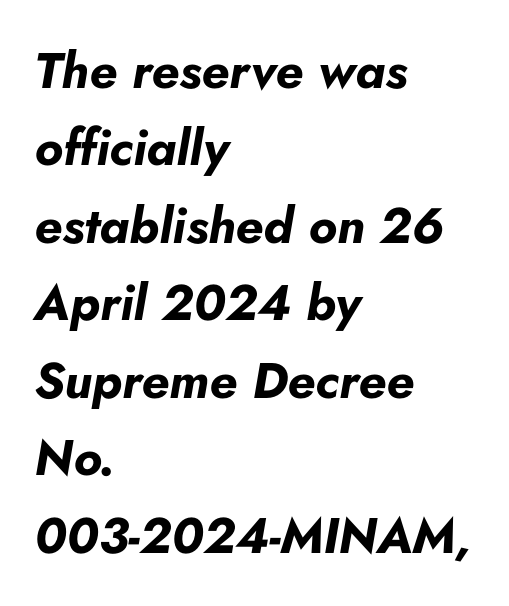
The image shows 50 px bold type, italic (leaning right); set left-aligned, normal line spacing (1.55x), normal letter spacing, not underlined; low stroke contrast and a small x-height.
